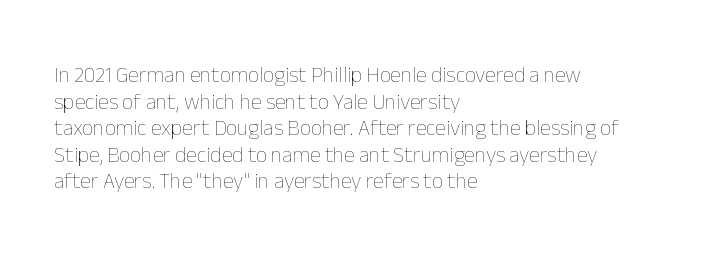
The face used here is rendered with its standard letterfit. The rag falls on the right side of this text block. The typeface has the unassuming heft of standard copy or less. Italic: no, the glyphs are upright roman.
